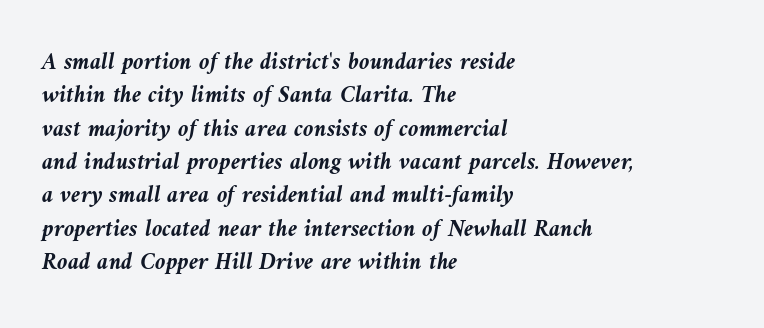
There is no visible air inserted between adjacent glyphs. The foot of each line stays bare and open. A classic flush-left, rag-right setting is used for this passage. The font is running at its bold setting.
